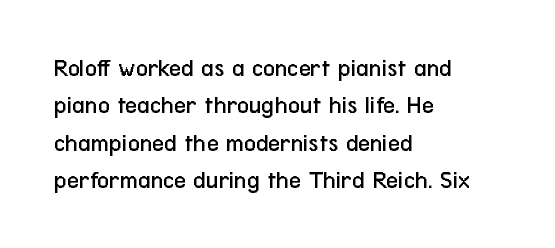
The image shows 26 px text type, upright; set left-aligned, normal line spacing (1.44x), normal letter spacing, not underlined.
